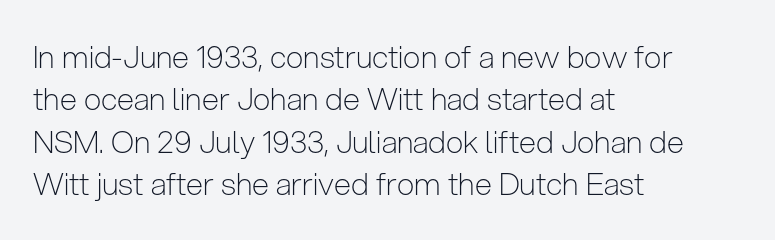
Q: Is the text bold? A: No.
Q: Is the text italic (slanted)? A: No, it is upright.
Q: Is the typeface a serif or a sans-serif typeface? A: Sans-serif.
Q: Is the text underlined? A: No.
Q: How is the paragraph aligned? A: Left-aligned.
Q: Is the spacing between letters normal or unusually wide? A: Normal.
Q: Is the spacing between lines tight, normal or loose? A: Normal.
Q: Width (condensed, normal, or wide)? A: Condensed.
Q: Stroke contrast? A: Low.
Q: x-height? A: Medium.
Q: Monospaced? A: No.
